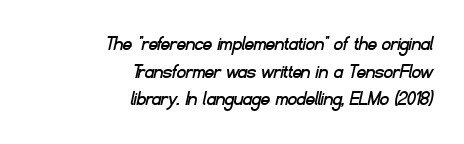
Q: Is the text underlined? A: No.
Q: How is the paragraph aligned? A: Right-aligned.
Q: Is the spacing between letters normal or unusually wide? A: Normal.
Q: Is the spacing between lines tight, normal or loose? A: Normal.
